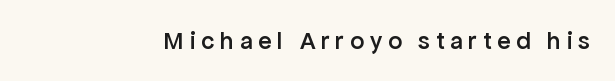
{"italic": "no", "bold": "semi", "underline": "no", "letter_spacing": "wide", "letter_spacing_em": 0.23, "glyph_px": 25}
